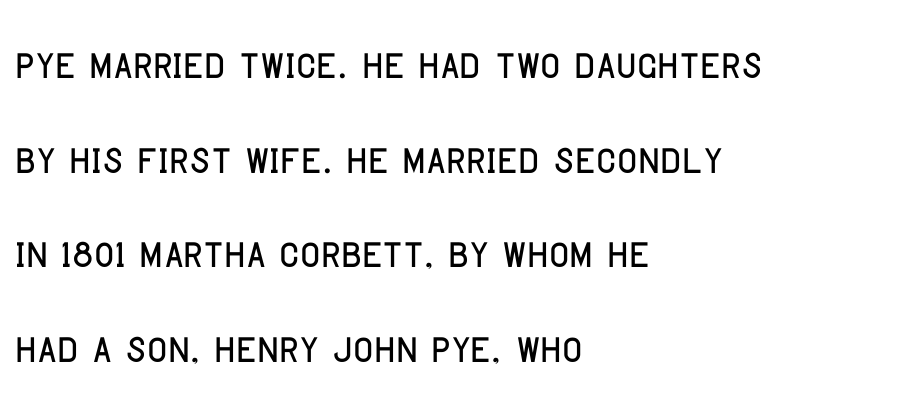
{"serif": "no", "italic": "no", "width": "condensed", "stroke_contrast": "low", "x_height": "large", "monospaced": "no", "underline": "no", "align": "left", "line_spacing_ratio": 1.72, "letter_spacing": "normal", "letter_spacing_em": 0.0, "glyph_px": 55}
